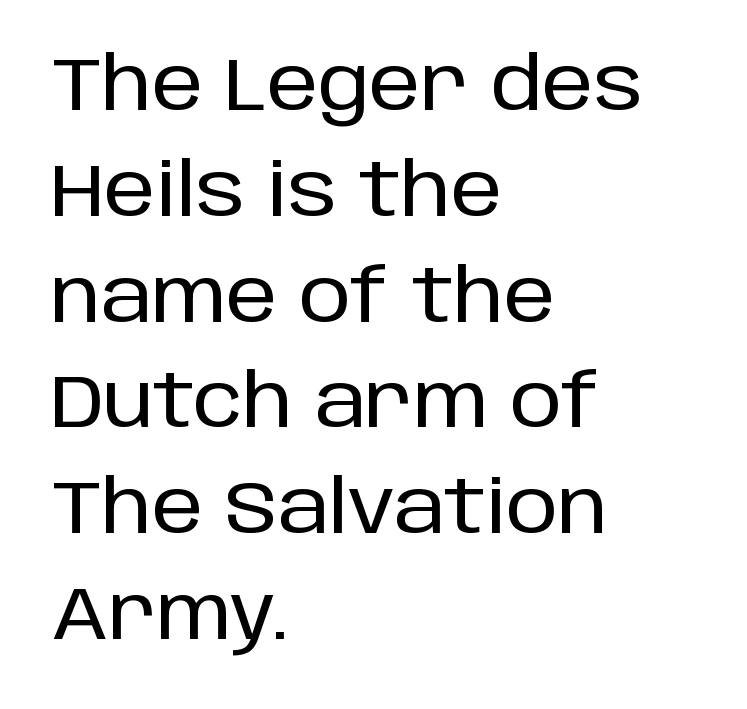
{"serif": "no", "italic": "no", "width": "normal", "stroke_contrast": "low", "x_height": "large", "monospaced": "no", "underline": "no", "align": "left", "line_spacing": "normal", "line_spacing_ratio": 1.43, "letter_spacing": "normal", "letter_spacing_em": 0.0, "glyph_px": 74}
